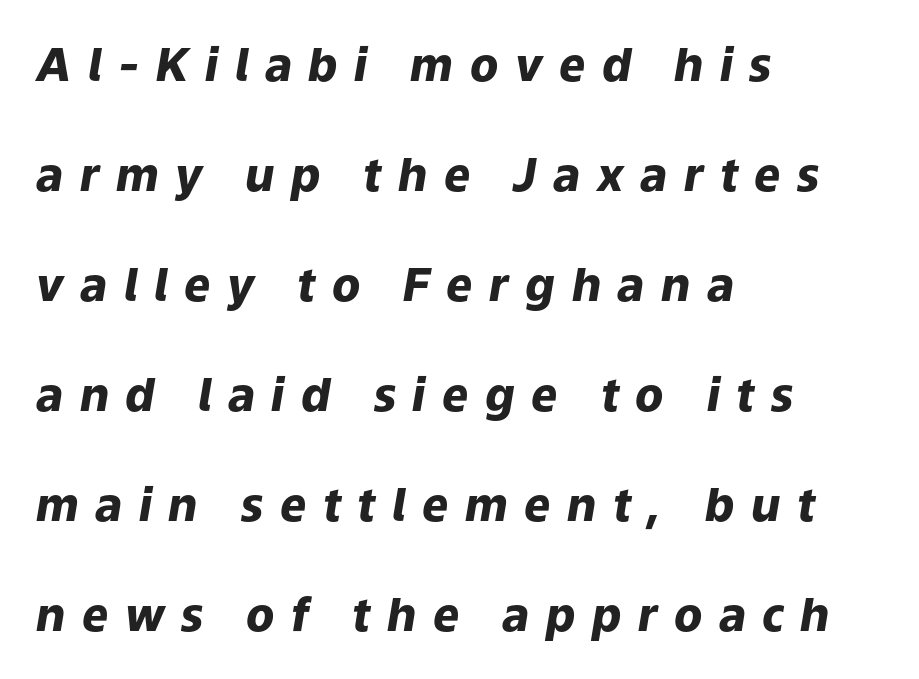
{"italic": "yes", "lean": "right", "slant_degrees": 9, "bold": "yes", "weight": "heavy", "width": "normal", "stroke_contrast": "low", "x_height": "medium", "monospaced": "no", "underline": "no", "align": "left", "line_spacing": "loose", "line_spacing_ratio": 2.39, "letter_spacing": "wide", "letter_spacing_em": 0.36, "glyph_px": 46}
